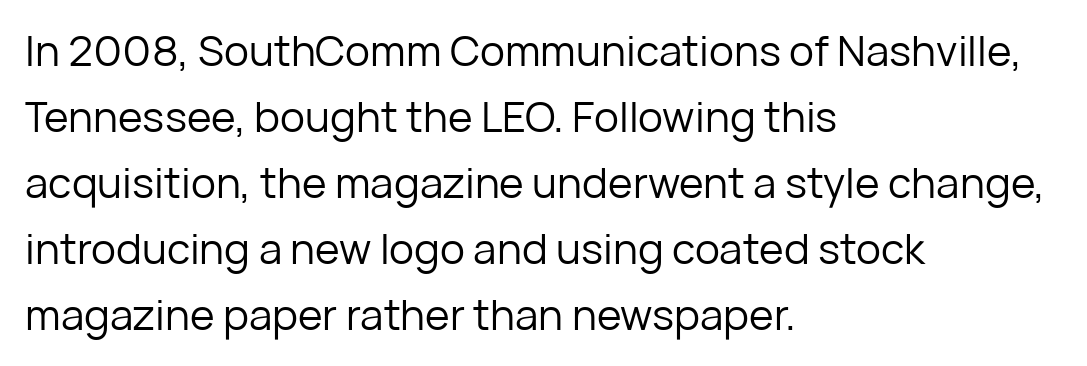
{"serif": "no", "italic": "no", "bold": "no", "weight": "regular", "width": "normal", "stroke_contrast": "low", "x_height": "medium", "monospaced": "no", "underline": "no", "align": "left", "line_spacing": "normal", "line_spacing_ratio": 1.57, "letter_spacing": "normal", "letter_spacing_em": 0.0, "glyph_px": 42}
